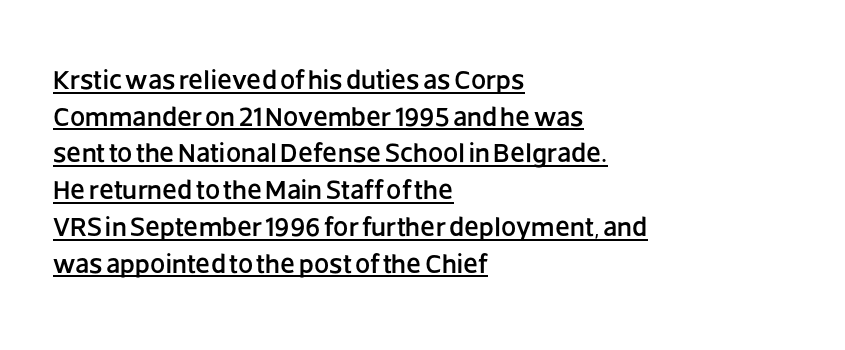
The image shows 27 px text type, upright; set left-aligned, normal line spacing (1.36x), normal letter spacing, underlined.
